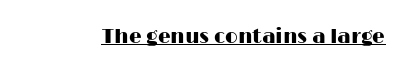
{"italic": "no", "underline": "yes", "letter_spacing": "normal", "letter_spacing_em": 0.0, "glyph_px": 20}
